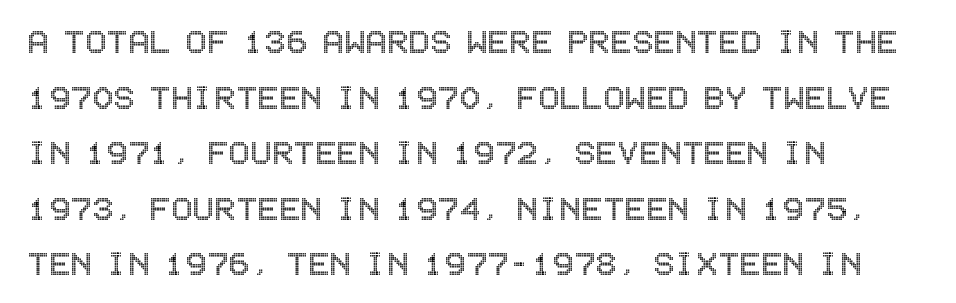
Q: Is the text italic (slanted)? A: No, it is upright.
Q: Is the text underlined? A: No.
Q: How is the paragraph aligned? A: Left-aligned.
Q: Is the spacing between letters normal or unusually wide? A: Normal.
Q: Is the spacing between lines tight, normal or loose? A: Normal.
Q: Width (condensed, normal, or wide)? A: Condensed.
Q: x-height? A: Large.
